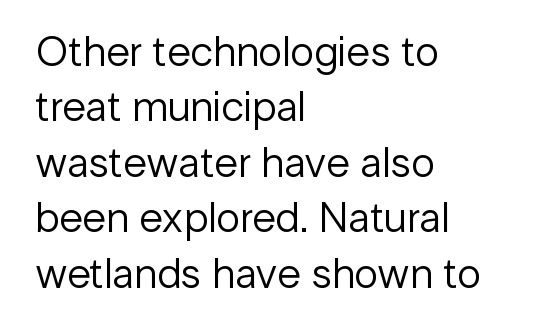
Think of a printed novel: that variable character pitch is what you see here. These lines are composed in type without serifs. Style check: upright. Words float on clear page, feet unadorned. The strokes carry an ordinary text weight at most.
